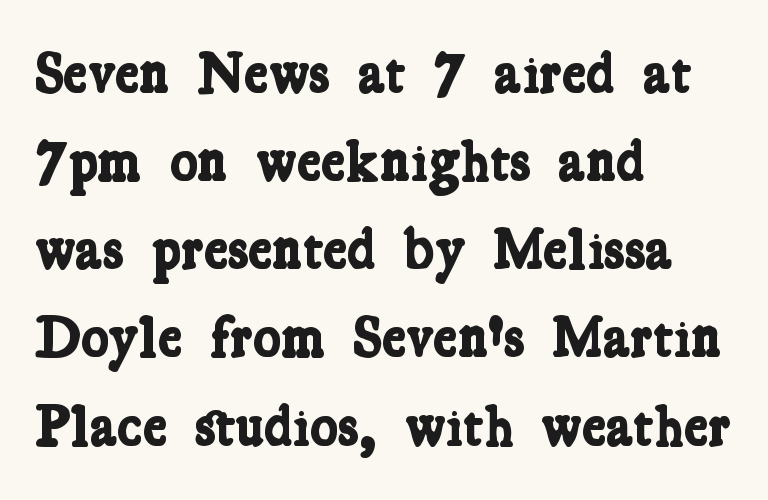
The image shows 58 px bold, condensed serif type; set left-aligned, normal line spacing (1.52x), normal letter spacing, not underlined; low stroke contrast and a medium x-height.
